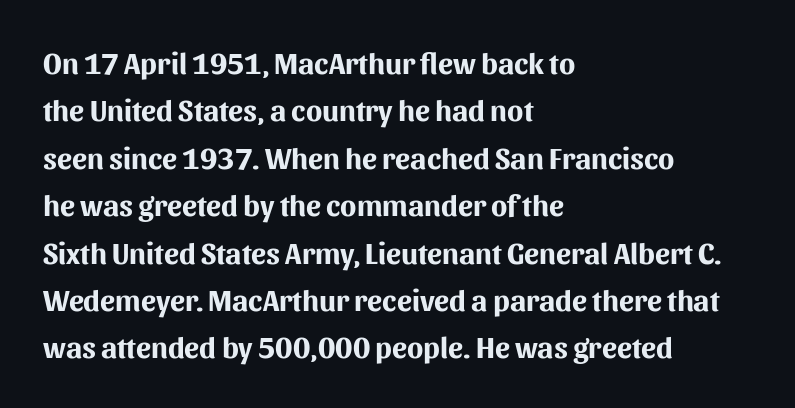
A typesetter would call this leading conventional body-copy spacing. Look at the stroke-to-counter ratio: heavy, a bold. Just letters on the line, the space beneath them empty. Serif or sans? Sans — the stroke terminals are bare.
